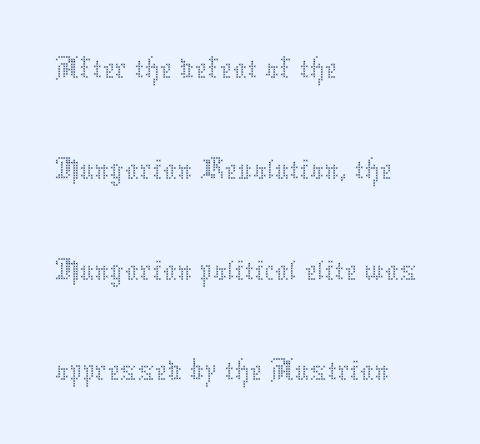
Think of a printed novel: that variable character pitch is what you see here. Does the lettering tilt? It doesn't — this is upright. A clean baseline with only descenders dipping below it. Caption: standard tracking, unaltered. Heft: none added — not bold.
